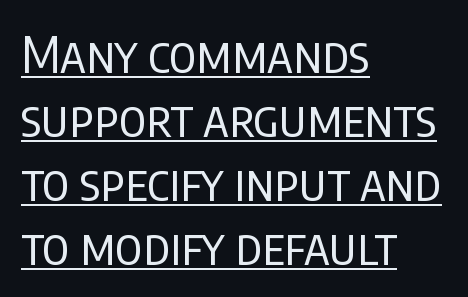
{"serif": "no", "italic": "no", "bold": "no", "weight": "regular", "width": "condensed", "stroke_contrast": "low", "x_height": "large", "monospaced": "no", "underline": "yes", "align": "left", "line_spacing": "normal", "line_spacing_ratio": 1.28, "letter_spacing": "normal", "letter_spacing_em": 0.0, "glyph_px": 50}
